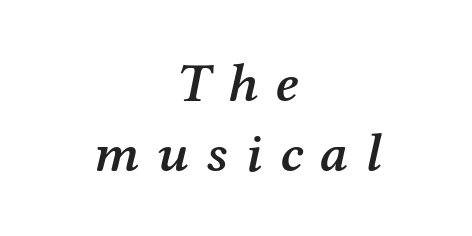
The glyphs in this specimen are seriffed. Does extra space separate the letters? Yes, quite a lot of it. The passage shown is semibold, sitting just below true bold. Here the designer chose a conventional face with non-uniform glyph widths.
